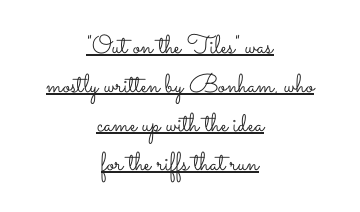
{"bold": "no", "underline": "yes", "align": "center", "line_spacing": "normal", "line_spacing_ratio": 1.5, "letter_spacing": "normal", "letter_spacing_em": 0.0, "glyph_px": 26}
